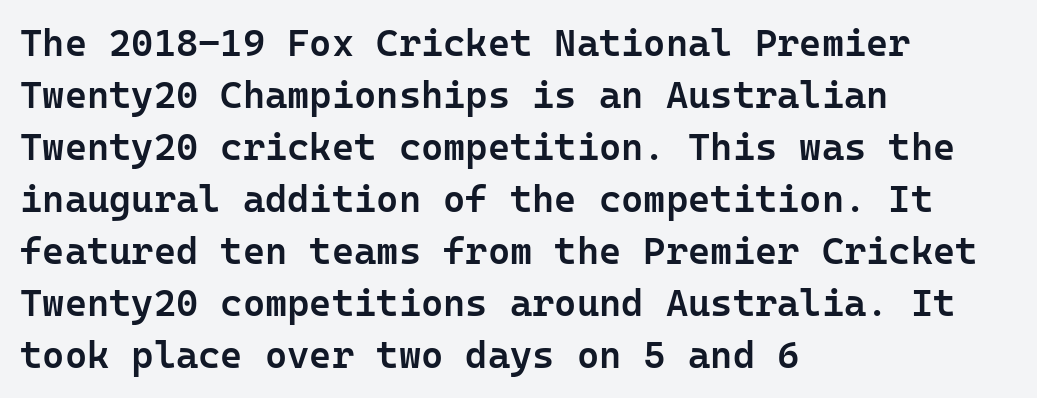
The image shows 38 px semibold sans-serif type, upright; set left-aligned, normal line spacing (1.37x), normal letter spacing, not underlined; low stroke contrast and a medium x-height.
